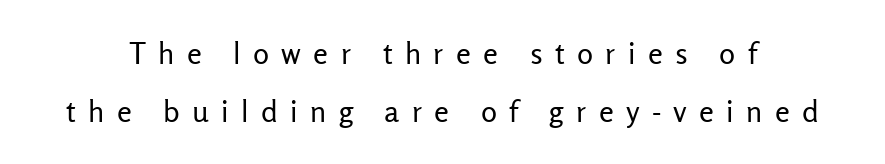
{"serif": "no", "italic": "no", "bold": "no", "weight": "regular", "width": "normal", "stroke_contrast": "low", "x_height": "medium", "monospaced": "no", "underline": "no", "line_spacing": "loose", "line_spacing_ratio": 1.93, "letter_spacing": "wide", "letter_spacing_em": 0.41, "glyph_px": 30}
